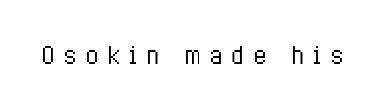
How are the letters spaced? Widely, with obvious added tracking. The letters stand straight up with perfectly vertical stems. The cut favours lightness, reaching ordinary text weight at its darkest. Decoration check: the copy has no underline.
